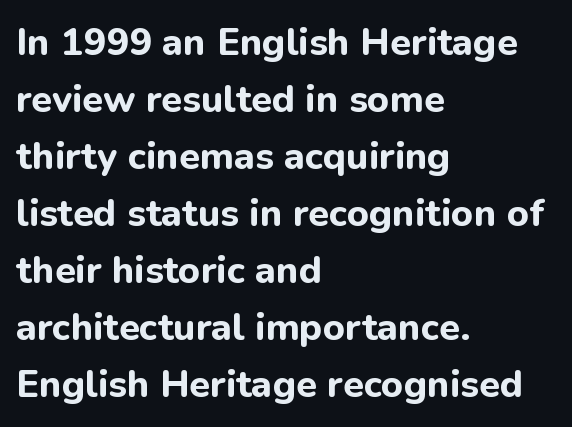
Q: Is the text bold? A: Yes.
Q: Is the text italic (slanted)? A: No, it is upright.
Q: Is the typeface a serif or a sans-serif typeface? A: Sans-serif.
Q: Is the text underlined? A: No.
Q: How is the paragraph aligned? A: Left-aligned.
Q: Is the spacing between letters normal or unusually wide? A: Normal.
Q: Is the spacing between lines tight, normal or loose? A: Normal.
Q: Width (condensed, normal, or wide)? A: Normal.
Q: Stroke contrast? A: Low.
Q: x-height? A: Medium.
Q: Monospaced? A: No.
